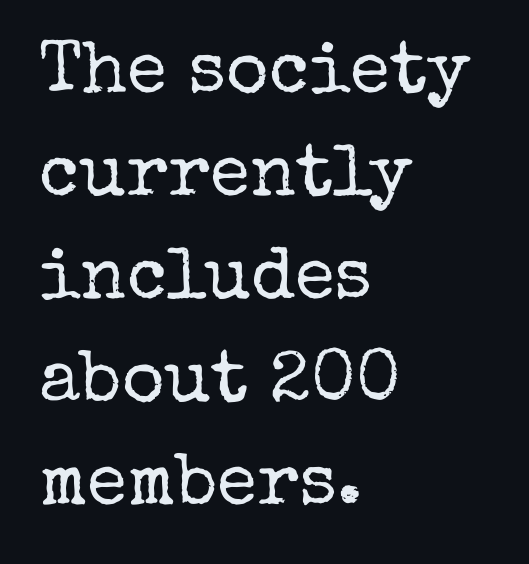
Vertical stems look standard width or narrower in stroke. No extra tracking has been applied to these lines. The rendering shows small feet on the letterforms — a serif design. Is this a fixed-width face? No — the glyphs have proportional, varying widths. Compared with typical paragraphs, the rows here are spaced about the same.
